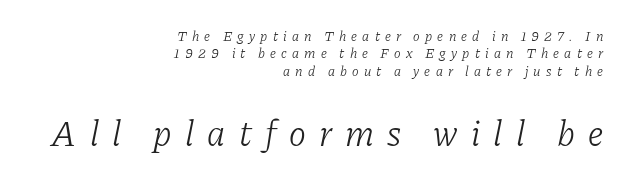
The image shows 36 px light serif type, italic (leaning right); set right-aligned, line spacing 1.24x, unusually wide letter spacing (+0.37 em), not underlined; the second (bottom) block is 2.57x larger; low stroke contrast and a medium x-height.
